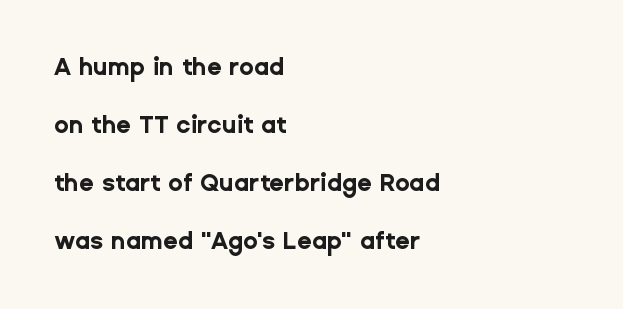
Q: Is the text bold? A: Yes.
Q: Is the text italic (slanted)? A: No, it is upright.
Q: Is the text underlined? A: No.
Q: How is the paragraph aligned? A: Left-aligned.
Q: Is the spacing between letters normal or unusually wide? A: Normal.
Q: Is the spacing between lines tight, normal or loose? A: Loose.
